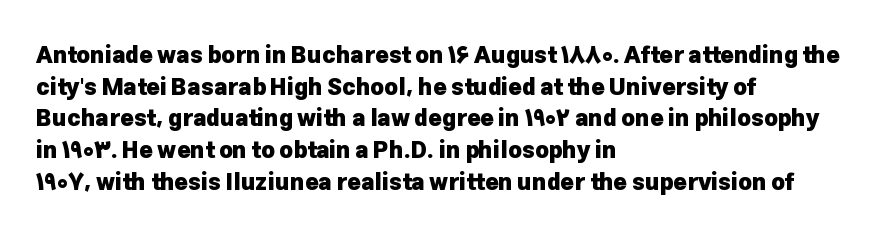
Q: Is the text bold? A: Yes.
Q: Is the text italic (slanted)? A: No, it is upright.
Q: Is the text underlined? A: No.
Q: How is the paragraph aligned? A: Left-aligned.
Q: Is the spacing between letters normal or unusually wide? A: Normal.
Q: Is the spacing between lines tight, normal or loose? A: Normal.
